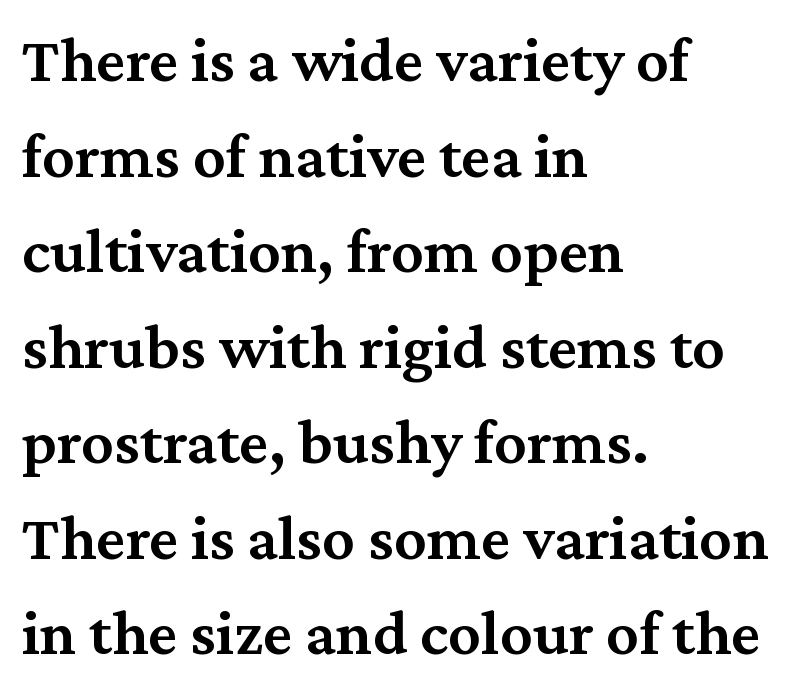
The face used here is a semibold: visibly heavier than regular, lighter than bold. Bare-footed words on every line. Old-style or modern, the face here clearly has serifs. Looks like regular typesetting: each glyph gets only the width it needs. Standard letterfit; no display-style spreading of the glyphs.
